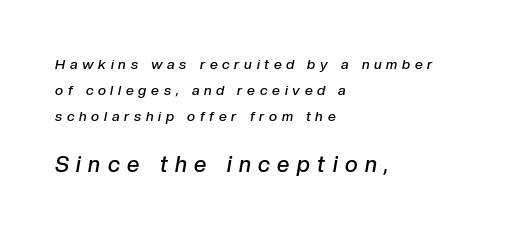
A semibold gives these letters moderate extra thickness, short of bold. Type size steps up from the first block to the second. The letterforms stand isolated, each surrounded by extra space. This rendering uses left alignment, leaving the right contour irregular. The rendering applies a slant to the glyphs. Plain, unruled lines of type.
